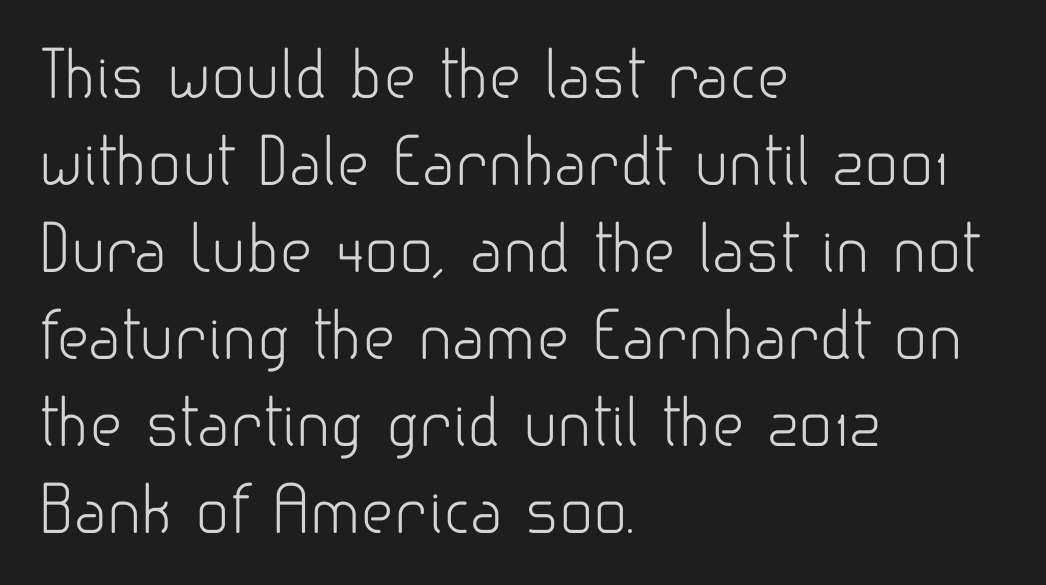
Visually the block forms a straight wall on the left and a jagged coastline on the right. Honestly, the letter spacing is just normal — you wouldn't notice it. A bare baseline throughout the passage. The rendering shows plain stroke endings on the letterforms — a sans-serif design.
